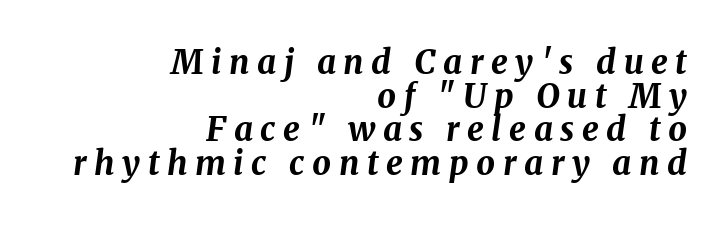
The characters look thick and weighty, a clear bold. Looks like regular typesetting: each glyph gets only the width it needs. The passage shown is not underscored anywhere. Visually the block forms a straight wall on the right and a jagged coastline on the left.
